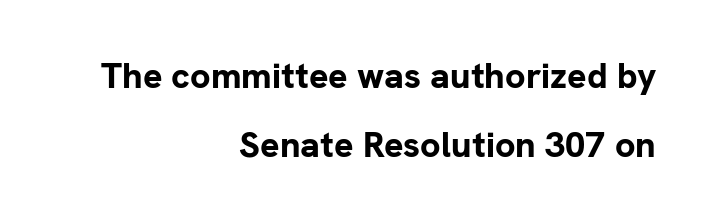
{"serif": "no", "italic": "no", "bold": "yes", "weight": "bold", "width": "normal", "stroke_contrast": "low", "x_height": "medium", "monospaced": "no", "underline": "no", "align": "right", "line_spacing": "loose", "line_spacing_ratio": 1.92, "letter_spacing": "normal", "letter_spacing_em": 0.0, "glyph_px": 36}
